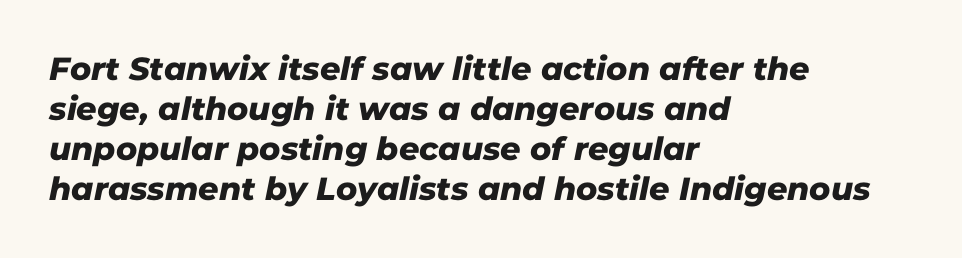
{"serif": "no", "width": "normal", "stroke_contrast": "low", "x_height": "medium", "monospaced": "no", "underline": "no", "align": "left", "line_spacing": "normal", "line_spacing_ratio": 1.25, "letter_spacing": "normal", "letter_spacing_em": 0.0, "glyph_px": 32}
